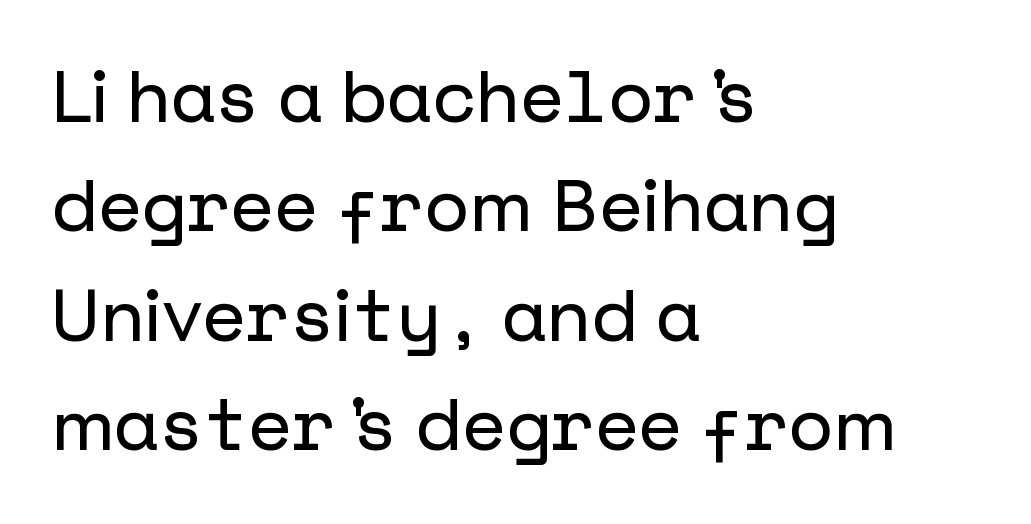
{"serif": "no", "italic": "no", "width": "normal", "stroke_contrast": "low", "x_height": "medium", "underline": "no", "align": "left", "line_spacing": "normal", "line_spacing_ratio": 1.52, "letter_spacing": "normal", "letter_spacing_em": 0.0, "glyph_px": 72}
